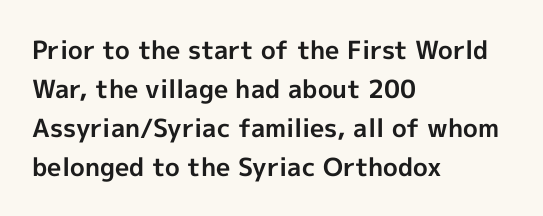
Q: Is the text bold? A: Yes.
Q: Is the text italic (slanted)? A: No, it is upright.
Q: Is the text underlined? A: No.
Q: How is the paragraph aligned? A: Left-aligned.
Q: Is the spacing between letters normal or unusually wide? A: Normal.
Q: Is the spacing between lines tight, normal or loose? A: Normal.
